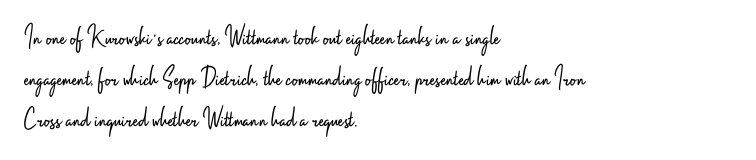
Q: Is the text bold? A: No.
Q: Is the text italic (slanted)? A: Yes.
Q: Is the typeface a serif or a sans-serif typeface? A: Sans-serif.
Q: Is the text underlined? A: No.
Q: How is the paragraph aligned? A: Left-aligned.
Q: Is the spacing between letters normal or unusually wide? A: Normal.
Q: Is the spacing between lines tight, normal or loose? A: Normal.
Q: Width (condensed, normal, or wide)? A: Condensed.
Q: Stroke contrast? A: Low.
Q: x-height? A: Small.
Q: Monospaced? A: No.
